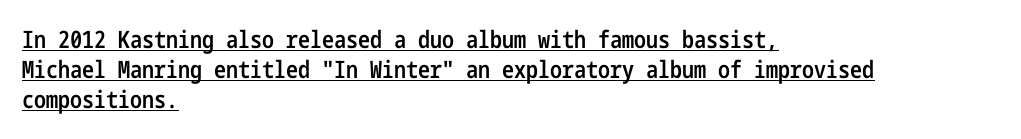
Q: Is the text bold? A: Semi-bold.
Q: Is the text italic (slanted)? A: No, it is upright.
Q: Is the text underlined? A: Yes.
Q: How is the paragraph aligned? A: Left-aligned.
Q: Is the spacing between letters normal or unusually wide? A: Normal.
Q: Is the spacing between lines tight, normal or loose? A: Normal.
